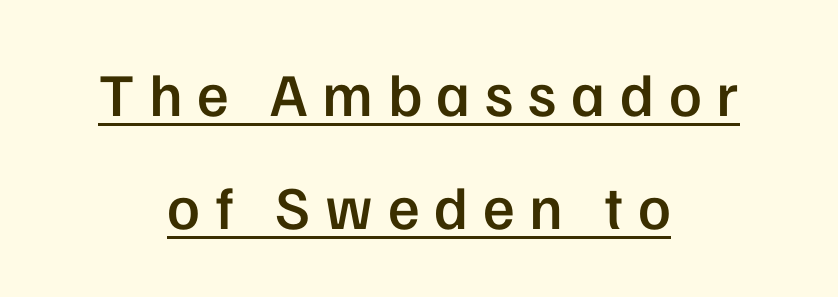
Q: Is the text bold? A: Semi-bold.
Q: Is the text italic (slanted)? A: No, it is upright.
Q: Is the typeface a serif or a sans-serif typeface? A: Sans-serif.
Q: Is the text underlined? A: Yes.
Q: How is the paragraph aligned? A: Centered.
Q: Is the spacing between letters normal or unusually wide? A: Unusually wide.
Q: Width (condensed, normal, or wide)? A: Normal.
Q: Stroke contrast? A: Low.
Q: x-height? A: Medium.
Q: Monospaced? A: No.
